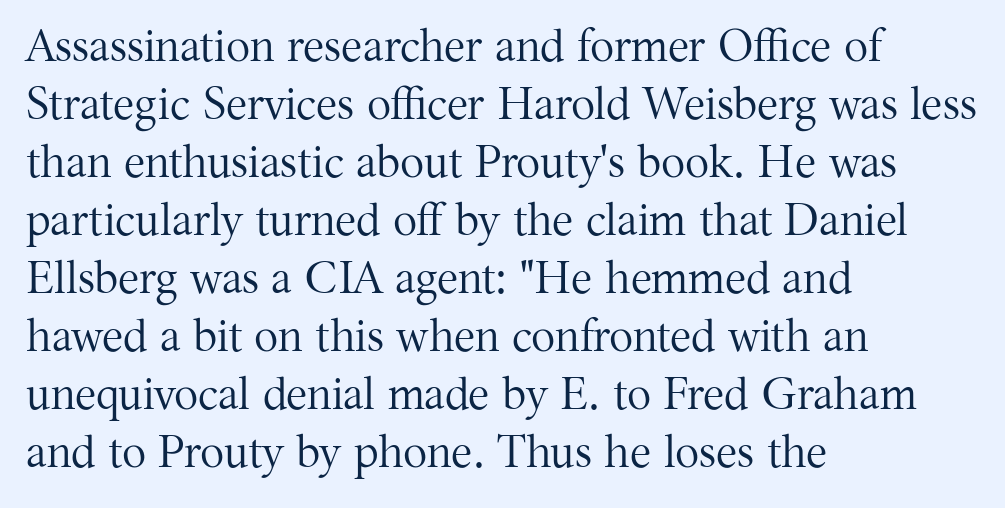
The image shows 45 px regular-weight serif type, upright; set left-aligned, normal line spacing (1.29x), normal letter spacing, not underlined; medium stroke contrast and a medium x-height.
